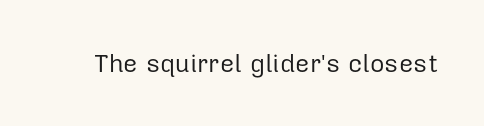
The rendering keeps characters at their native spacing. The font sits on the lighter half of the weight spectrum, regular included. Quick note: underline off. Is there any slant? The stems are plumb.
